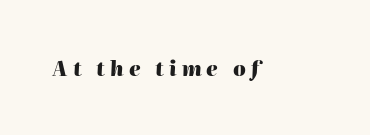
The image shows 20 px bold type, italic (leaning right); set unusually wide letter spacing (+0.26 em), not underlined.
